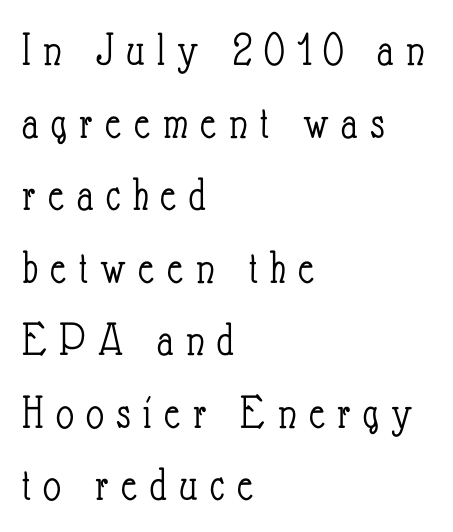
{"italic": "no", "bold": "no", "weight": "light", "width": "condensed", "stroke_contrast": "low", "x_height": "small", "monospaced": "no", "underline": "no", "align": "left", "line_spacing": "normal", "line_spacing_ratio": 1.48, "letter_spacing": "wide", "letter_spacing_em": 0.25, "glyph_px": 49}
